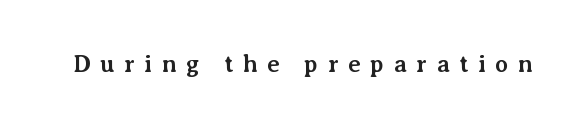
The lettering holds an erect, upright posture throughout. The foot of each line stays bare and open. Typographic density is high because the face is bold. The type is letterspaced generously, with wide tracking.
